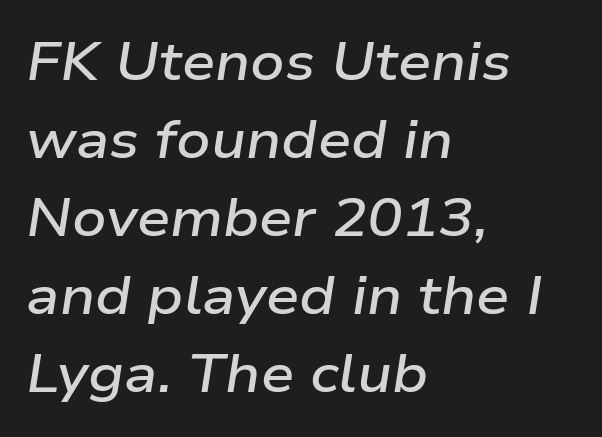
Q: Is the text bold? A: Semi-bold.
Q: Is the text italic (slanted)? A: Yes, it leans right by about 9 degrees.
Q: Is the text underlined? A: No.
Q: How is the paragraph aligned? A: Left-aligned.
Q: Is the spacing between letters normal or unusually wide? A: Normal.
Q: Is the spacing between lines tight, normal or loose? A: Normal.
Q: Width (condensed, normal, or wide)? A: Wide.
Q: Stroke contrast? A: Low.
Q: x-height? A: Medium.
Q: Monospaced? A: No.
